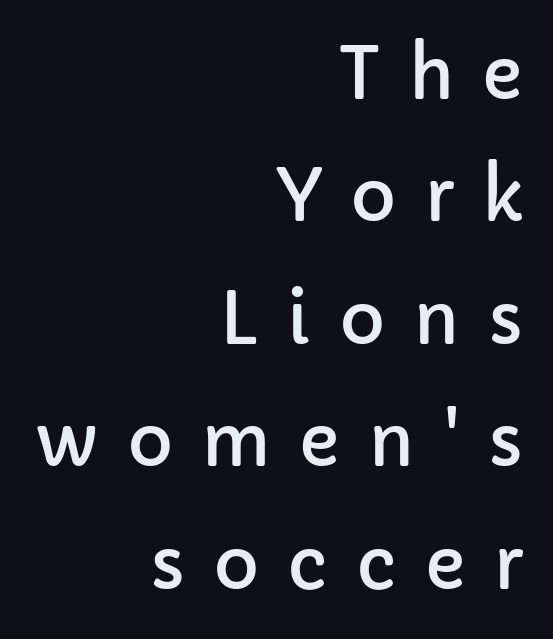
The image shows 70 px sans-serif type, upright; set right-aligned, line spacing 1.75x, unusually wide letter spacing (+0.4 em), not underlined; low stroke contrast and a medium x-height.
